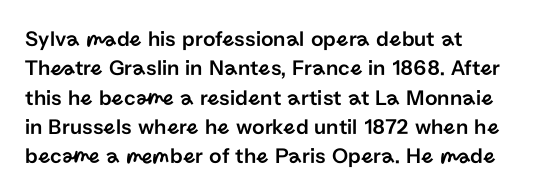
{"italic": "no", "underline": "no", "line_spacing": "normal", "line_spacing_ratio": 1.33, "letter_spacing": "normal", "letter_spacing_em": 0.0, "glyph_px": 22}
